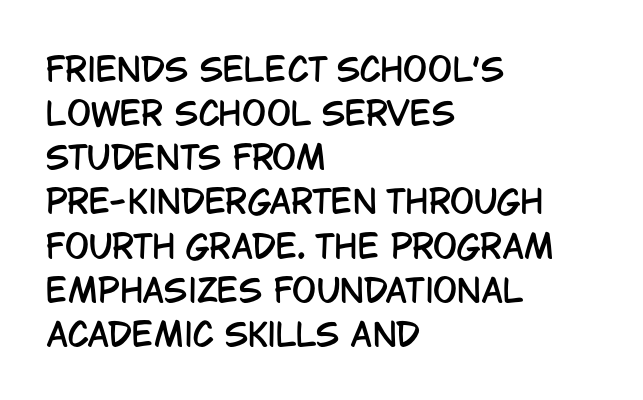
{"serif": "no", "italic": "no", "width": "condensed", "stroke_contrast": "low", "x_height": "large", "monospaced": "no", "underline": "no", "align": "left", "line_spacing": "normal", "line_spacing_ratio": 1.38, "letter_spacing": "normal", "letter_spacing_em": 0.0, "glyph_px": 32}
